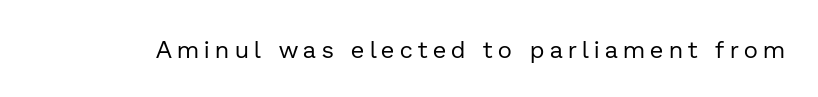
Letters rest on an invisible, unmarked baseline. Think standard paragraph weight, or any step lighter than that. Does the lettering tilt? It doesn't — this is upright. Words appear elongated and porous because spacing is wide.
